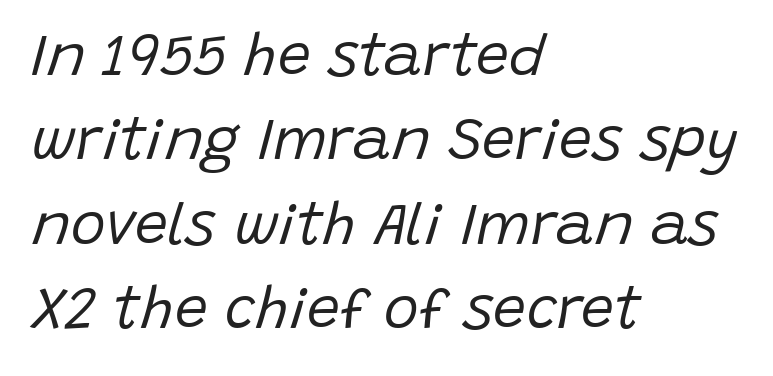
{"italic": "yes", "lean": "right", "slant_degrees": 15, "bold": "no", "weight": "regular", "width": "normal", "stroke_contrast": "low", "x_height": "large", "monospaced": "no", "underline": "no", "align": "left", "line_spacing": "normal", "line_spacing_ratio": 1.43, "letter_spacing": "normal", "letter_spacing_em": 0.0, "glyph_px": 59}
